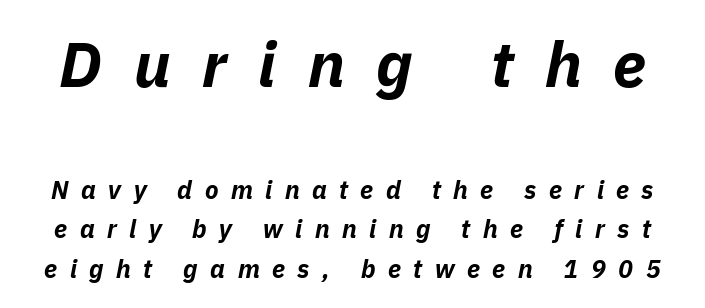
Q: Is the text bold? A: Yes.
Q: Is the text italic (slanted)? A: Yes, it leans right by about 11 degrees.
Q: Is the text underlined? A: No.
Q: Is the spacing between letters normal or unusually wide? A: Unusually wide.
Q: Is the spacing between lines tight, normal or loose? A: Normal.
Q: Which block of text is set in a larger size, the first (top) or the second (bottom)? A: The first (top) one.
Q: Width (condensed, normal, or wide)? A: Normal.
Q: Stroke contrast? A: Low.
Q: x-height? A: Medium.
Q: Monospaced? A: No.
